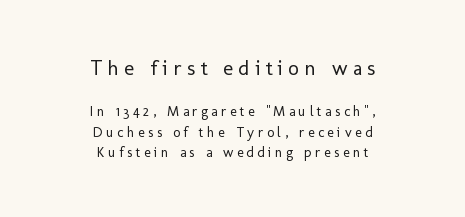
Typeset on center — no edge is straight. Quick note: underline off. Is the letter spacing exaggerated? Yes — the characters are pushed far apart. Weight: in the light-to-regular range.
